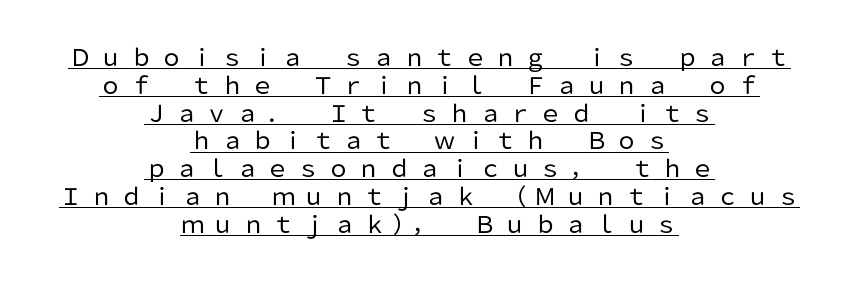
Italic? Not at all — the glyphs are vertical. Weight: regular or lighter. Every word sits above its own underline. Words appear elongated and porous because spacing is wide. The text block is weighted toward neither margin, spreading evenly from the middle.
